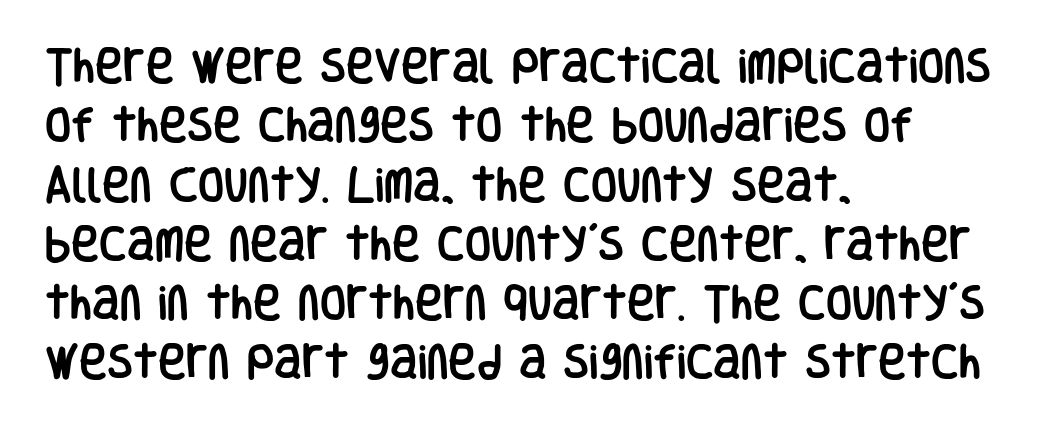
Q: Is the text italic (slanted)? A: No, it is upright.
Q: Is the typeface a serif or a sans-serif typeface? A: Sans-serif.
Q: Is the text underlined? A: No.
Q: How is the paragraph aligned? A: Left-aligned.
Q: Is the spacing between letters normal or unusually wide? A: Normal.
Q: Is the spacing between lines tight, normal or loose? A: Normal.
Q: Width (condensed, normal, or wide)? A: Condensed.
Q: Stroke contrast? A: Low.
Q: x-height? A: Large.
Q: Monospaced? A: No.
